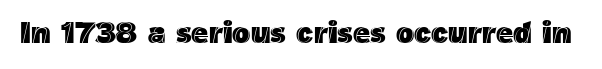
{"italic": "no", "width": "normal", "x_height": "medium", "monospaced": "no", "underline": "no", "letter_spacing": "normal", "letter_spacing_em": 0.0, "glyph_px": 30}
